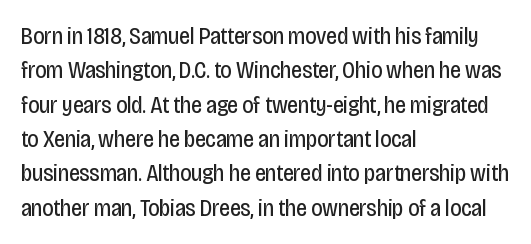
The image shows 24 px text type, upright; set left-aligned, normal line spacing (1.43x), normal letter spacing, not underlined.
